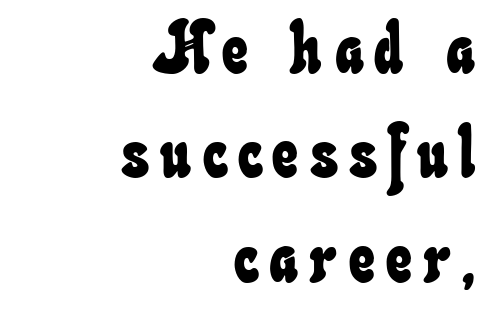
The image shows 72 px condensed type; set right-aligned, normal line spacing (1.45x), not underlined; low stroke contrast and a small x-height.
